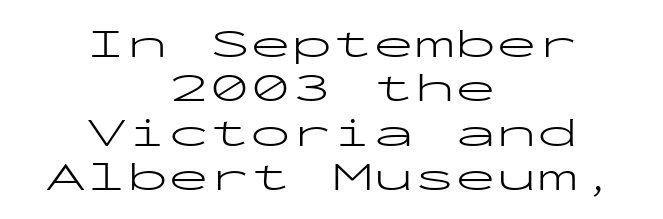
The image shows 41 px light, wide sans-serif type, upright, monospaced; set centered, tight line spacing (1.08x), normal letter spacing, not underlined; low stroke contrast and a medium x-height.
